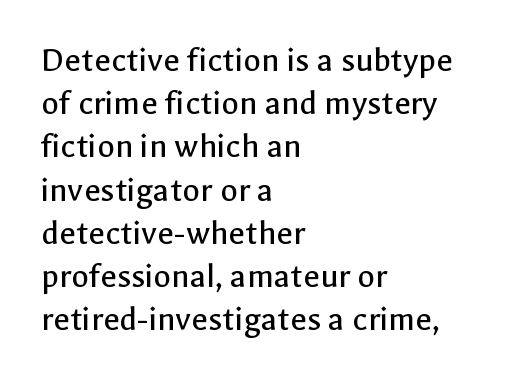
Q: Is the text bold? A: No.
Q: Is the text italic (slanted)? A: No, it is upright.
Q: Is the typeface a serif or a sans-serif typeface? A: Sans-serif.
Q: Is the text underlined? A: No.
Q: How is the paragraph aligned? A: Left-aligned.
Q: Is the spacing between letters normal or unusually wide? A: Normal.
Q: Width (condensed, normal, or wide)? A: Normal.
Q: x-height? A: Medium.
Q: Monospaced? A: No.
